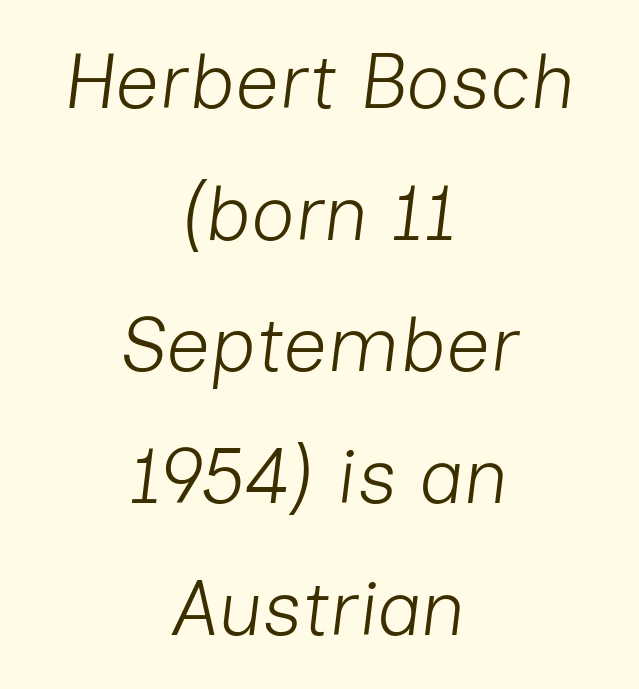
The image shows 77 px light type, italic (leaning right); set centered, line spacing 1.71x, normal letter spacing, not underlined; low stroke contrast and a medium x-height.
